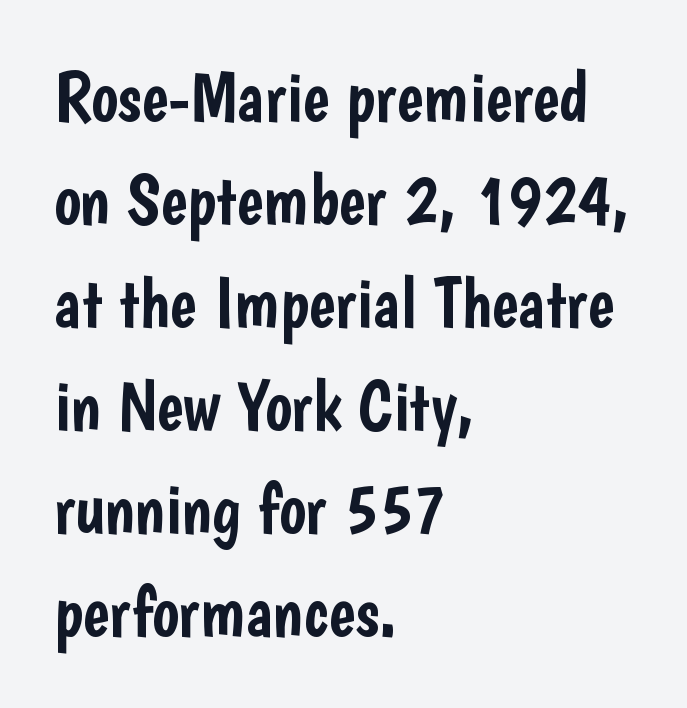
{"serif": "no", "italic": "no", "width": "condensed", "stroke_contrast": "low", "x_height": "medium", "monospaced": "no", "underline": "no", "align": "left", "line_spacing": "normal", "line_spacing_ratio": 1.45, "letter_spacing": "normal", "letter_spacing_em": 0.0, "glyph_px": 71}
